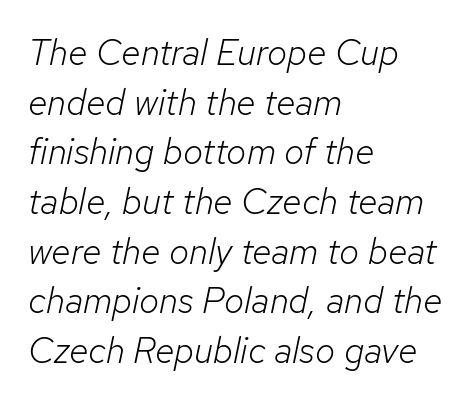
The image shows 36 px light type, italic (leaning right); set left-aligned, normal line spacing (1.38x), normal letter spacing, not underlined; low stroke contrast and a medium x-height.
